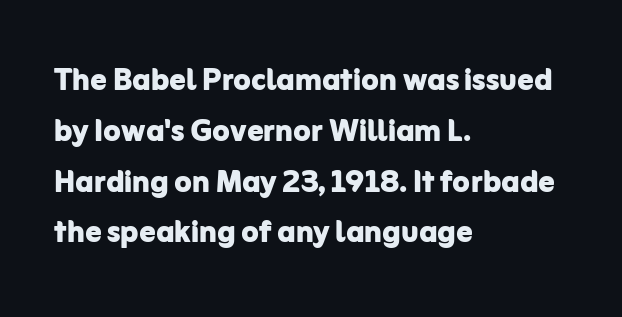
The image shows 40 px bold sans-serif type, upright; set left-aligned, normal line spacing (1.27x), normal letter spacing, not underlined; low stroke contrast and a medium x-height.
